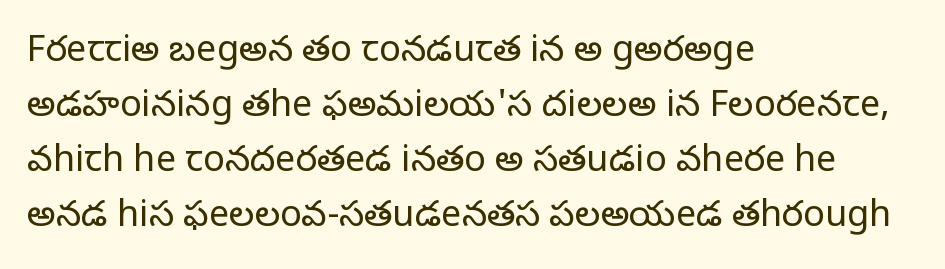
Q: Is the text bold? A: No.
Q: Is the text italic (slanted)? A: No, it is upright.
Q: Is the typeface a serif or a sans-serif typeface? A: Serif.
Q: Is the text underlined? A: No.
Q: How is the paragraph aligned? A: Left-aligned.
Q: Is the spacing between letters normal or unusually wide? A: Normal.
Q: Is the spacing between lines tight, normal or loose? A: Normal.
Q: Width (condensed, normal, or wide)? A: Normal.
Q: Stroke contrast? A: Low.
Q: x-height? A: Large.
Q: Monospaced? A: No.
